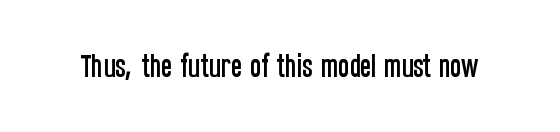
{"italic": "no", "underline": "no", "letter_spacing": "normal", "letter_spacing_em": 0.0, "glyph_px": 26}
